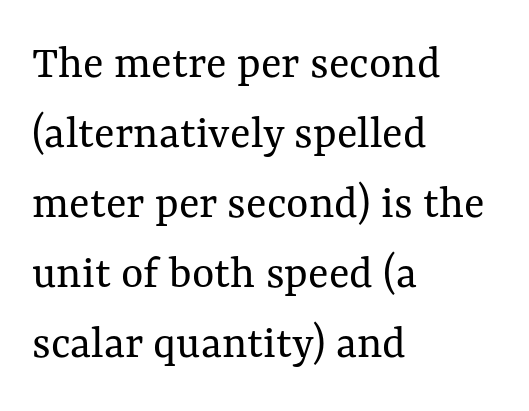
The image shows 48 px regular-weight type, upright; set left-aligned, normal line spacing (1.46x), normal letter spacing, not underlined; medium stroke contrast and a medium x-height.
